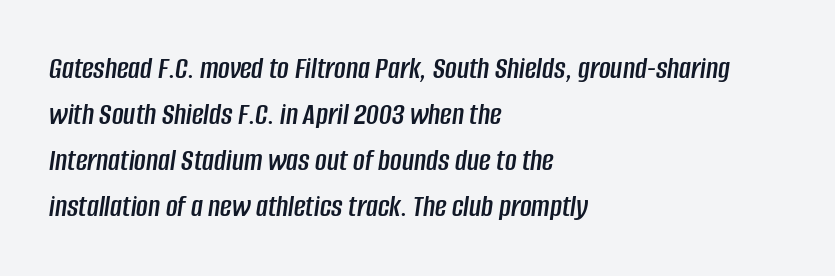
Q: Is the text italic (slanted)? A: Yes, it leans right by about 8 degrees.
Q: Is the text underlined? A: No.
Q: How is the paragraph aligned? A: Left-aligned.
Q: Is the spacing between letters normal or unusually wide? A: Normal.
Q: Is the spacing between lines tight, normal or loose? A: Normal.
Q: Width (condensed, normal, or wide)? A: Condensed.
Q: Stroke contrast? A: Low.
Q: x-height? A: Large.
Q: Monospaced? A: No.
